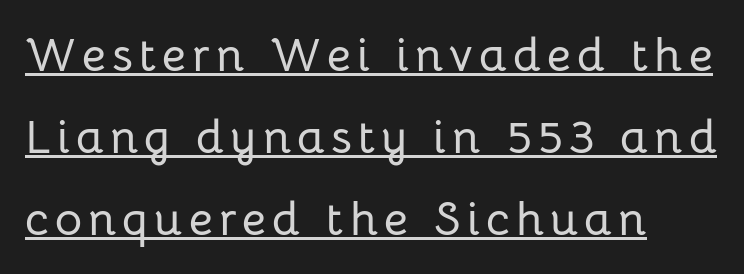
Q: Is the text italic (slanted)? A: No, it is upright.
Q: Is the typeface a serif or a sans-serif typeface? A: Sans-serif.
Q: Is the text underlined? A: Yes.
Q: How is the paragraph aligned? A: Left-aligned.
Q: Width (condensed, normal, or wide)? A: Normal.
Q: Stroke contrast? A: Low.
Q: x-height? A: Medium.
Q: Monospaced? A: No.
